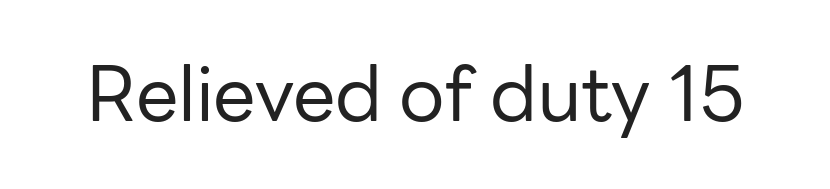
Here the designer chose a conventional face with non-uniform glyph widths. To sum up the face: it is a sans, with no serifs. A bare baseline throughout the passage. In terms of posture, this sample is upright. Compared with a typical body face, this is equally light or lighter still. The rendering keeps characters at their native spacing.
